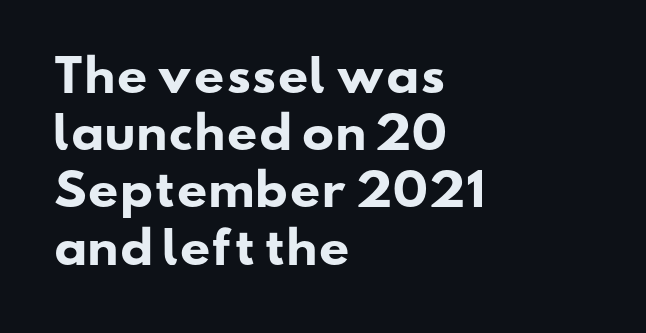
The image shows 43 px heavy, wide sans-serif type; set left-aligned, normal line spacing (1.33x), normal letter spacing, not underlined; low stroke contrast and a small x-height.
